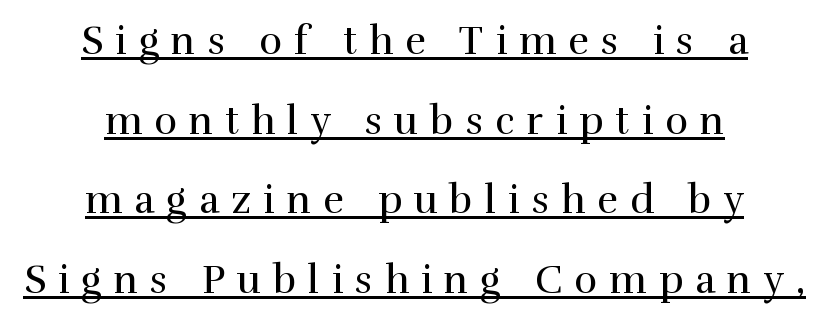
This rendering features underlined lettering. The face used here is proportionally spaced, like ordinary book or web type. The lettering holds an erect, upright posture throughout. This reads as an unemphasized weight, regular at the heaviest. A typesetter would label this face a serif.
